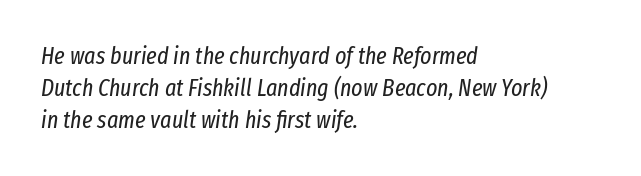
{"italic": "yes", "lean": "right", "slant_degrees": 8, "bold": "no", "underline": "no", "align": "left", "line_spacing": "normal", "line_spacing_ratio": 1.33, "letter_spacing": "normal", "letter_spacing_em": 0.0, "glyph_px": 24}
